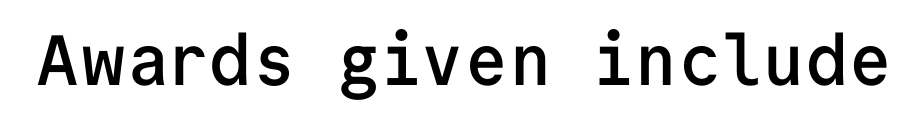
The image shows 71 px semibold sans-serif type, upright, monospaced; set normal letter spacing, not underlined; low stroke contrast and a medium x-height.
